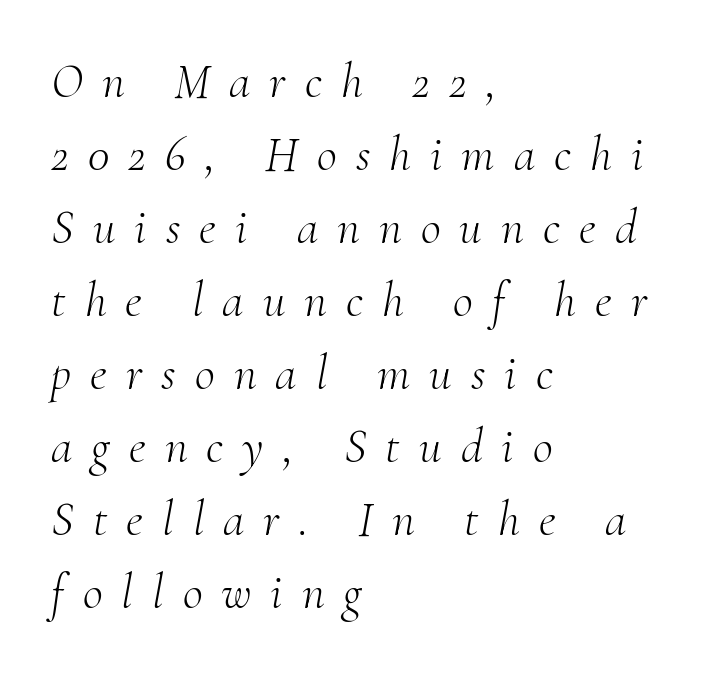
{"serif": "yes", "italic": "yes", "lean": "right", "slant_degrees": 10, "bold": "no", "weight": "light", "width": "normal", "stroke_contrast": "medium", "x_height": "small", "monospaced": "no", "underline": "no", "align": "left", "line_spacing": "normal", "line_spacing_ratio": 1.49, "letter_spacing": "wide", "letter_spacing_em": 0.39, "glyph_px": 49}
